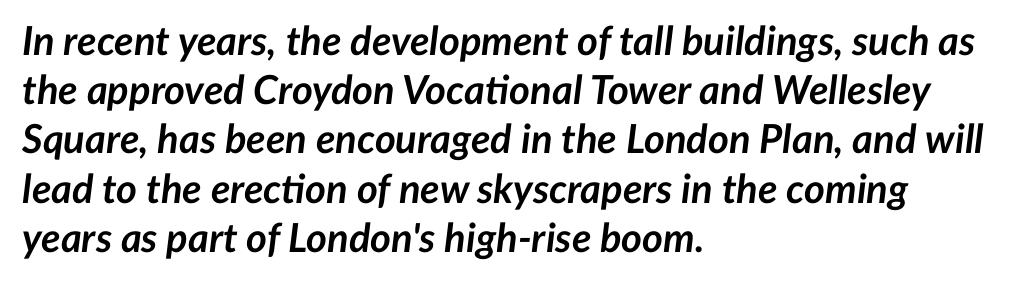
{"italic": "yes", "lean": "right", "slant_degrees": 7, "bold": "yes", "weight": "semibold", "width": "normal", "stroke_contrast": "low", "x_height": "medium", "monospaced": "no", "underline": "no", "align": "left", "line_spacing_ratio": 1.23, "letter_spacing": "normal", "letter_spacing_em": 0.0, "glyph_px": 40}
